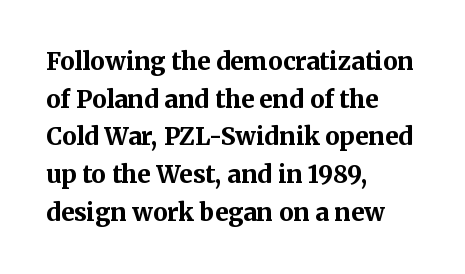
The image shows 24 px bold type, upright; set left-aligned, normal line spacing (1.57x), normal letter spacing, not underlined.
